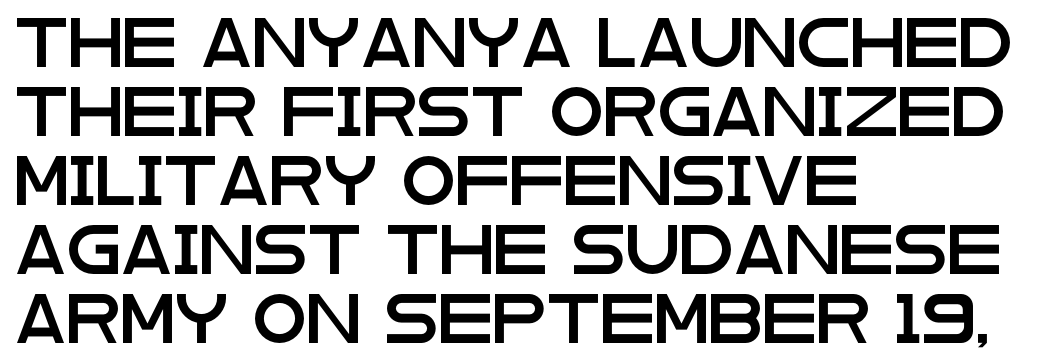
Q: Is the text italic (slanted)? A: No, it is upright.
Q: Is the typeface a serif or a sans-serif typeface? A: Sans-serif.
Q: Is the text underlined? A: No.
Q: How is the paragraph aligned? A: Left-aligned.
Q: Is the spacing between letters normal or unusually wide? A: Normal.
Q: Is the spacing between lines tight, normal or loose? A: Normal.
Q: Width (condensed, normal, or wide)? A: Wide.
Q: Stroke contrast? A: Low.
Q: x-height? A: Large.
Q: Monospaced? A: No.
